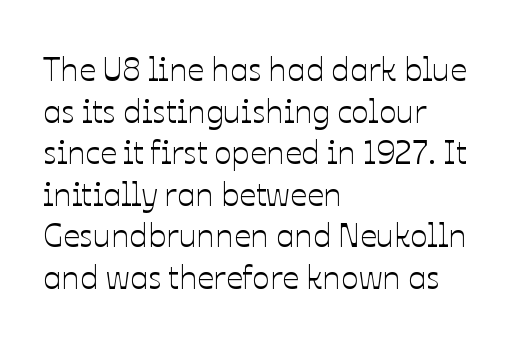
Q: Is the text italic (slanted)? A: No, it is upright.
Q: Is the text underlined? A: No.
Q: How is the paragraph aligned? A: Left-aligned.
Q: Is the spacing between letters normal or unusually wide? A: Normal.
Q: Is the spacing between lines tight, normal or loose? A: Normal.
Q: Width (condensed, normal, or wide)? A: Normal.
Q: Stroke contrast? A: Low.
Q: x-height? A: Medium.
Q: Monospaced? A: No.
